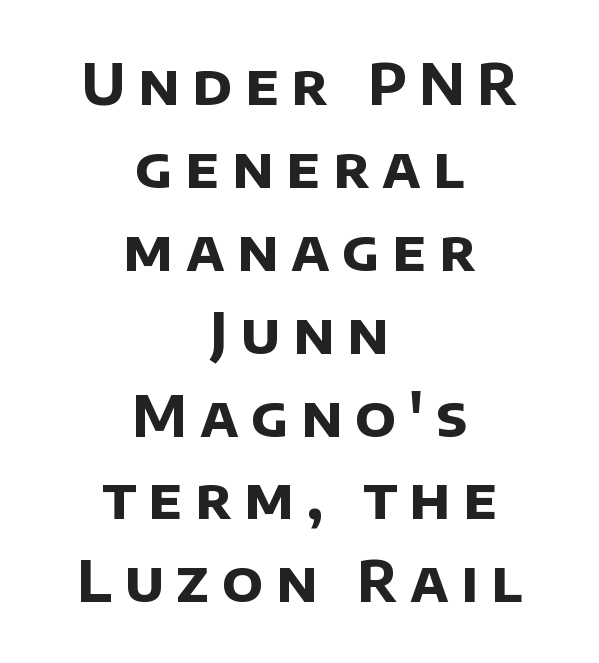
The image shows 56 px bold sans-serif type; set centered, normal line spacing (1.48x), unusually wide letter spacing (+0.22 em), not underlined; low stroke contrast and a large x-height.
